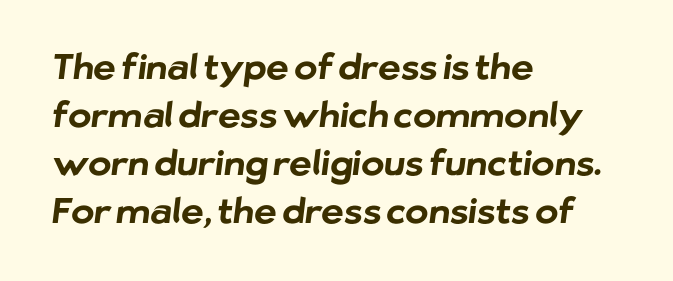
{"serif": "no", "bold": "yes", "weight": "bold", "width": "normal", "stroke_contrast": "low", "x_height": "medium", "monospaced": "no", "underline": "no", "align": "left", "line_spacing": "normal", "line_spacing_ratio": 1.37, "letter_spacing": "normal", "letter_spacing_em": 0.0, "glyph_px": 35}
